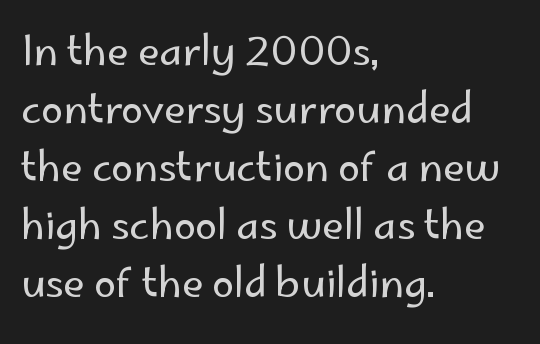
Q: Is the text bold? A: No.
Q: Is the text italic (slanted)? A: No, it is upright.
Q: Is the typeface a serif or a sans-serif typeface? A: Sans-serif.
Q: Is the text underlined? A: No.
Q: How is the paragraph aligned? A: Left-aligned.
Q: Is the spacing between letters normal or unusually wide? A: Normal.
Q: Is the spacing between lines tight, normal or loose? A: Normal.
Q: Width (condensed, normal, or wide)? A: Normal.
Q: Stroke contrast? A: Low.
Q: x-height? A: Small.
Q: Monospaced? A: No.
